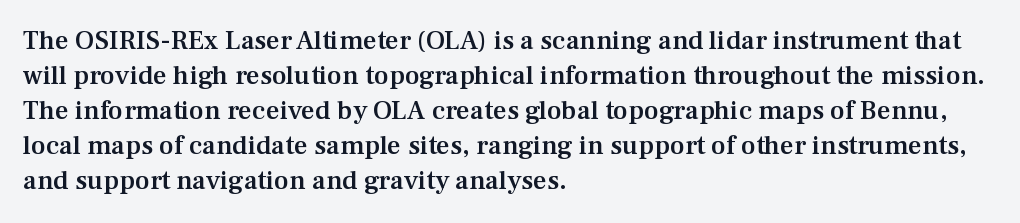
Heft: intermediate — a semibold. How are the letters spaced? Ordinarily, with no added tracking. A typesetter would call this leading conventional body-copy spacing. These lines are set flush left with a ragged right edge. No word sits above an underline. Posture: vertical.
